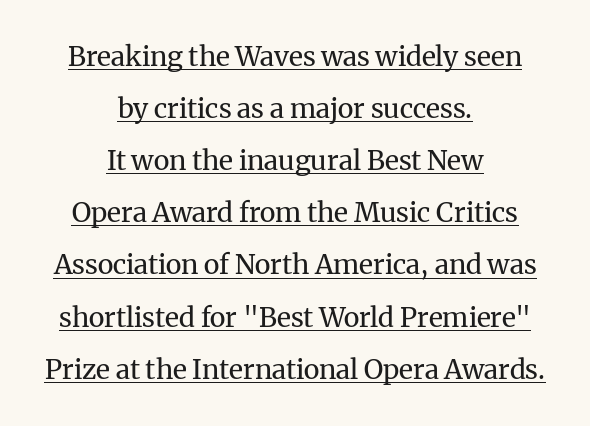
The image shows 27 px text type, upright; set centered, loose line spacing (1.93x), normal letter spacing, underlined.
